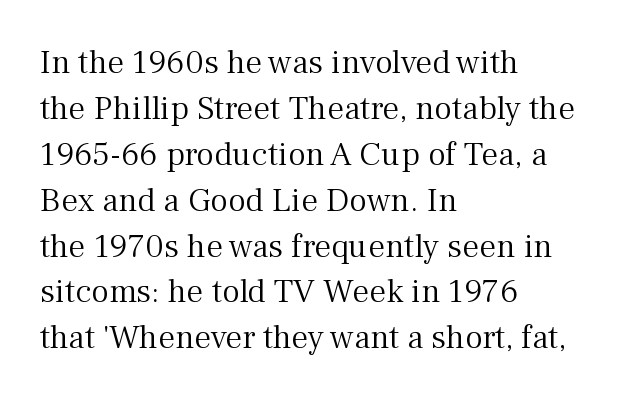
A typesetter would call this proportional, since set widths differ per character. Vertically, the passage feels balanced, rows spaced as you'd expect. The passage shown is not underscored anywhere. Examine the stroke ends and you'll spot serifs. Compared with a centered layout, this one pins lines to the left instead. Does the lettering tilt? It doesn't — this is upright.
